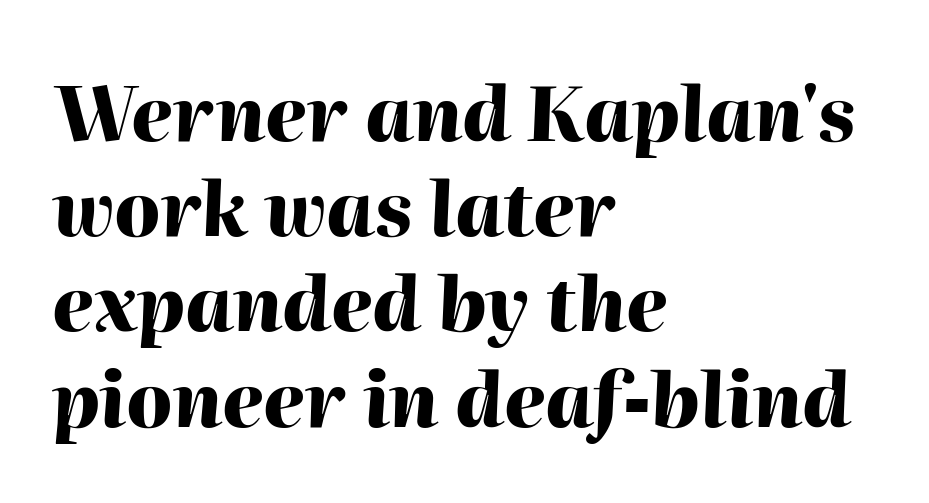
Successive baselines arrive at the customary interval. Character widths vary here, with narrow letters taking less room than wide ones. The specimen omits any rule beneath the text block's lines. Strokes here are thick enough to call this a true bold. The face used here has a pronounced slope to its letters. The paragraph shown leans on its left margin.
